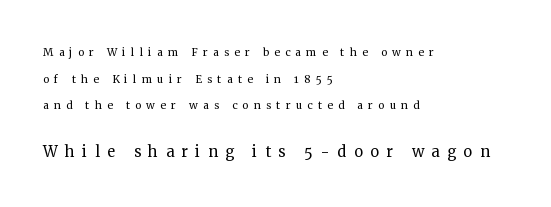
Q: Is the text bold? A: No.
Q: Is the text italic (slanted)? A: No, it is upright.
Q: Is the text underlined? A: No.
Q: How is the paragraph aligned? A: Left-aligned.
Q: Is the spacing between letters normal or unusually wide? A: Unusually wide.
Q: Is the spacing between lines tight, normal or loose? A: Loose.
Q: Which block of text is set in a larger size, the first (top) or the second (bottom)? A: The second (bottom) one.
